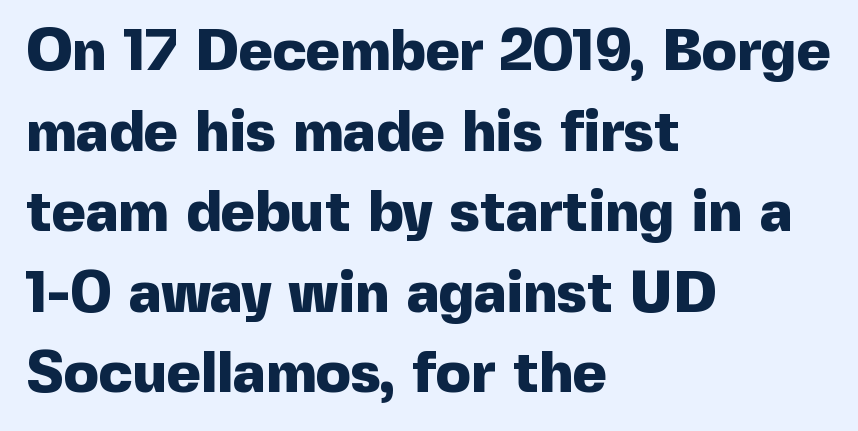
The image shows 58 px heavy sans-serif type, upright; set left-aligned, normal line spacing (1.39x), normal letter spacing, not underlined; a medium x-height.
